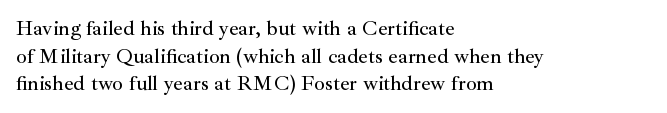
The image shows 21 px text type, upright; set left-aligned, normal line spacing (1.32x), normal letter spacing, not underlined.
